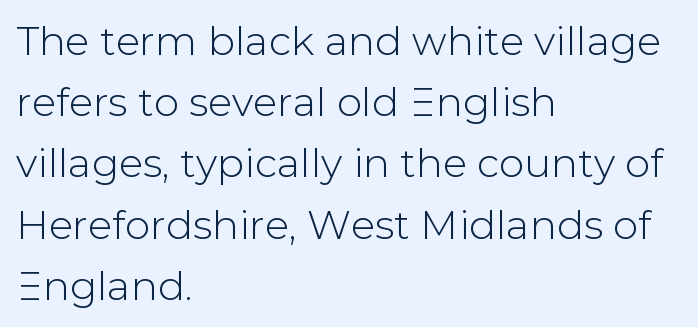
Q: Is the text italic (slanted)? A: No, it is upright.
Q: Is the typeface a serif or a sans-serif typeface? A: Sans-serif.
Q: Is the text underlined? A: No.
Q: How is the paragraph aligned? A: Left-aligned.
Q: Is the spacing between letters normal or unusually wide? A: Normal.
Q: Is the spacing between lines tight, normal or loose? A: Normal.
Q: Width (condensed, normal, or wide)? A: Normal.
Q: Stroke contrast? A: Low.
Q: x-height? A: Medium.
Q: Monospaced? A: No.
